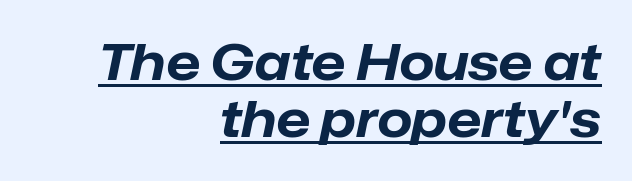
The image shows 50 px bold type, italic (leaning right); set right-aligned, tight line spacing (1.15x), normal letter spacing, underlined; low stroke contrast and a medium x-height.
